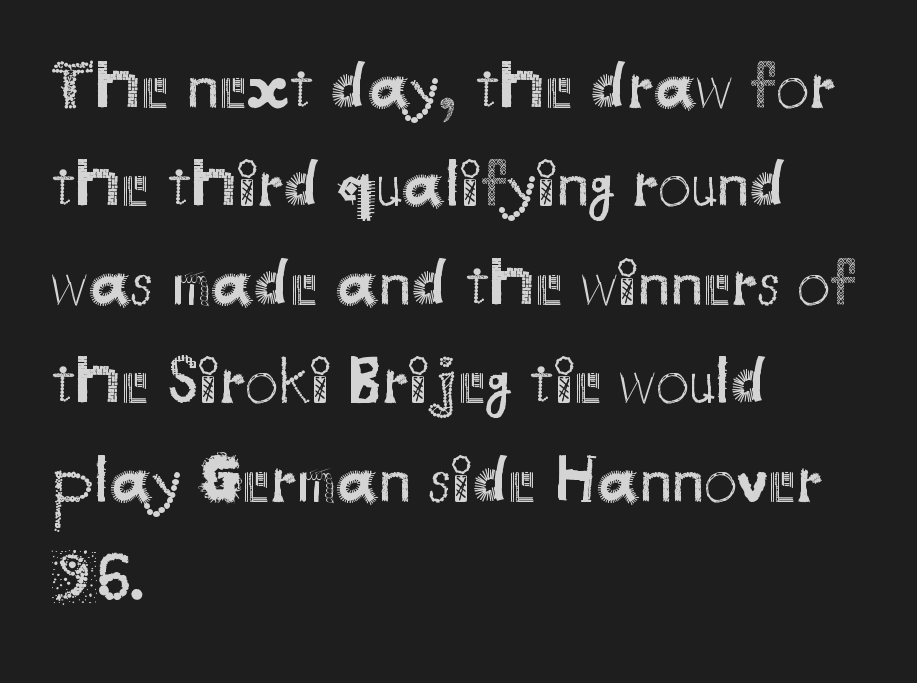
The image shows 67 px regular-weight sans-serif type, upright; set left-aligned, normal line spacing (1.47x), normal letter spacing, not underlined; medium stroke contrast and a small x-height.
